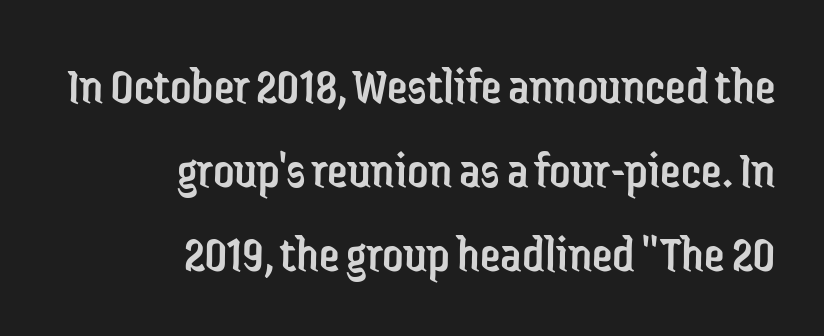
{"serif": "no", "italic": "no", "bold": "no", "weight": "regular", "width": "condensed", "stroke_contrast": "low", "x_height": "medium", "monospaced": "no", "underline": "no", "align": "right", "line_spacing": "normal", "line_spacing_ratio": 1.62, "letter_spacing": "normal", "letter_spacing_em": 0.0, "glyph_px": 52}
